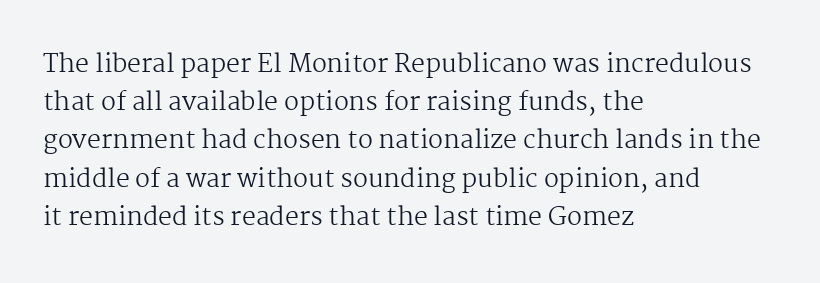
Q: Is the text bold? A: No.
Q: Is the text italic (slanted)? A: No, it is upright.
Q: Is the text underlined? A: No.
Q: How is the paragraph aligned? A: Left-aligned.
Q: Is the spacing between letters normal or unusually wide? A: Normal.
Q: Is the spacing between lines tight, normal or loose? A: Normal.
